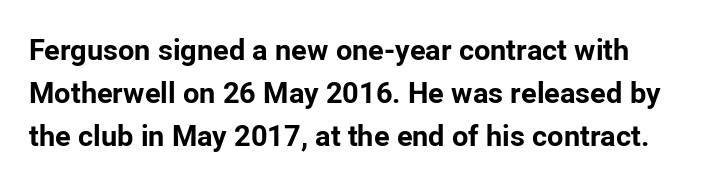
Serif or sans? Sans — the stroke terminals are bare. Is this a fixed-width face? No — the glyphs have proportional, varying widths. Inter-character spacing is left at the font's built-in metrics. The gap between lines stays unmarked. Leading: standard. This is heavy type, rendered in bold.
